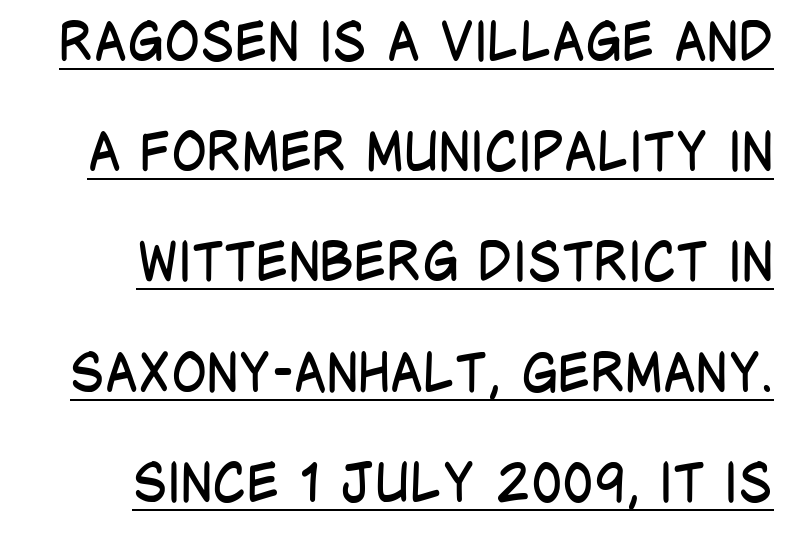
{"serif": "no", "italic": "no", "bold": "no", "weight": "regular", "width": "condensed", "stroke_contrast": "low", "x_height": "large", "monospaced": "no", "underline": "yes", "line_spacing": "loose", "line_spacing_ratio": 2.08, "letter_spacing": "normal", "letter_spacing_em": 0.0, "glyph_px": 53}
